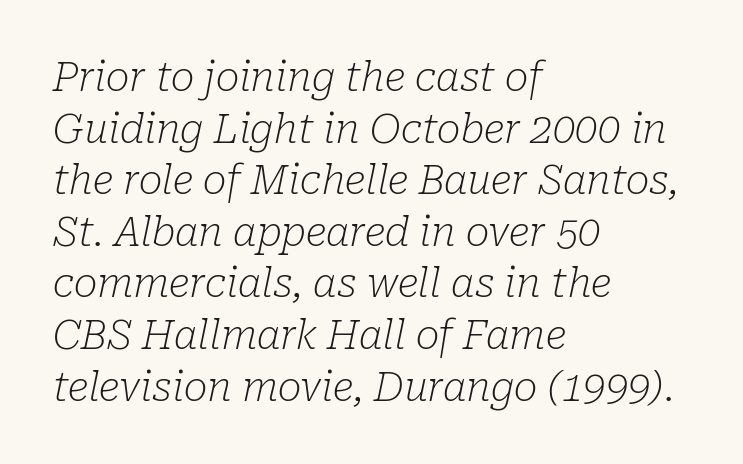
Q: Is the text bold? A: No.
Q: Is the text italic (slanted)? A: Yes, it leans right by about 10 degrees.
Q: Is the typeface a serif or a sans-serif typeface? A: Serif.
Q: Is the text underlined? A: No.
Q: How is the paragraph aligned? A: Left-aligned.
Q: Is the spacing between letters normal or unusually wide? A: Normal.
Q: Is the spacing between lines tight, normal or loose? A: Normal.
Q: Width (condensed, normal, or wide)? A: Normal.
Q: Stroke contrast? A: Low.
Q: x-height? A: Medium.
Q: Monospaced? A: No.
